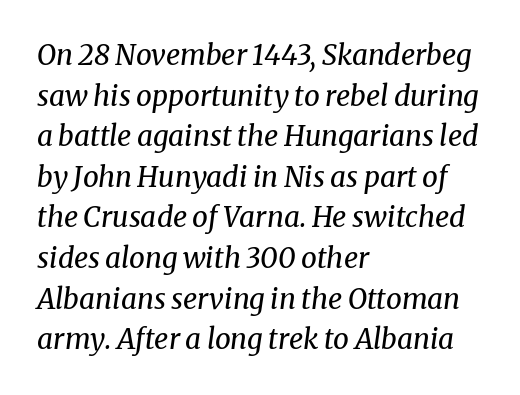
{"serif": "yes", "italic": "yes", "lean": "right", "slant_degrees": 8, "bold": "no", "weight": "regular", "width": "normal", "stroke_contrast": "medium", "x_height": "medium", "monospaced": "no", "underline": "no", "align": "left", "line_spacing": "normal", "line_spacing_ratio": 1.45, "letter_spacing": "normal", "letter_spacing_em": 0.0, "glyph_px": 28}
